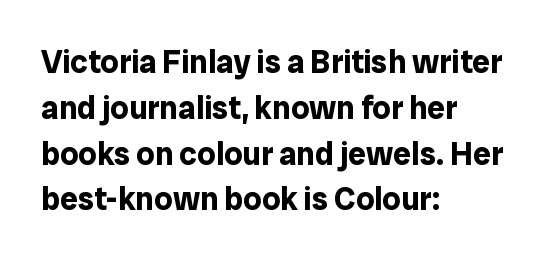
{"serif": "no", "italic": "no", "bold": "yes", "weight": "bold", "width": "normal", "stroke_contrast": "low", "x_height": "medium", "monospaced": "no", "underline": "no", "align": "left", "line_spacing": "normal", "line_spacing_ratio": 1.43, "letter_spacing": "normal", "letter_spacing_em": 0.0, "glyph_px": 32}
